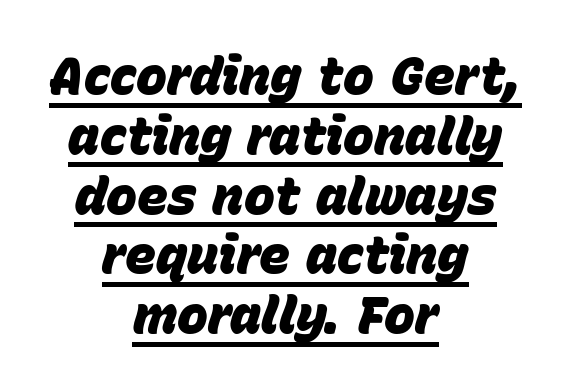
You could barely slide anything between these rows. These lines are rendered in a variable-pitch font. Every row of glyphs is offset so its center matches the block's center. You can tell it's italic because the verticals aren't actually vertical.
